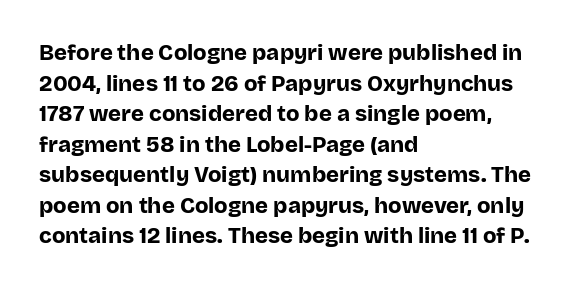
The image shows 22 px bold type, upright; set left-aligned, normal line spacing (1.39x), normal letter spacing, not underlined.
